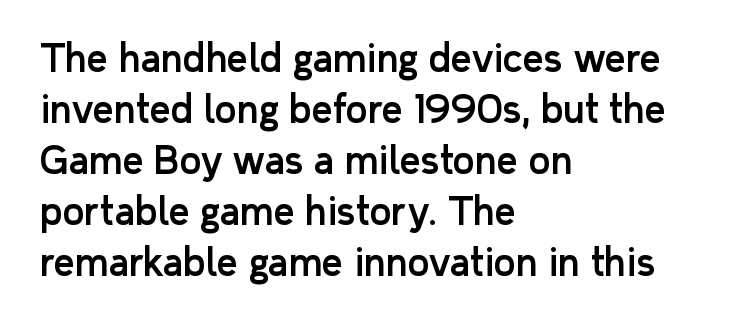
{"serif": "no", "italic": "no", "width": "normal", "stroke_contrast": "low", "x_height": "medium", "monospaced": "no", "underline": "no", "align": "left", "line_spacing": "normal", "line_spacing_ratio": 1.38, "letter_spacing": "normal", "letter_spacing_em": 0.0, "glyph_px": 37}
